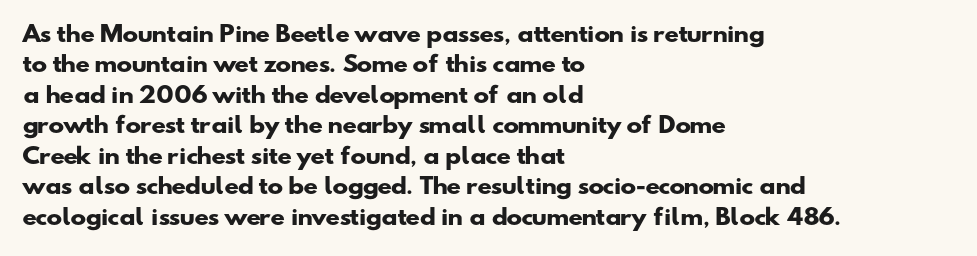
Q: Is the text bold? A: Yes.
Q: Is the text underlined? A: No.
Q: How is the paragraph aligned? A: Left-aligned.
Q: Is the spacing between letters normal or unusually wide? A: Normal.
Q: Is the spacing between lines tight, normal or loose? A: Normal.
